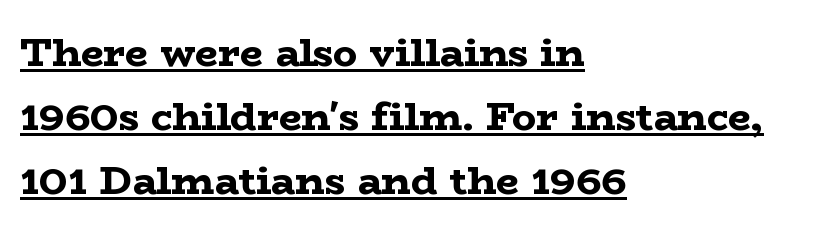
Q: Is the text bold? A: Yes.
Q: Is the text italic (slanted)? A: No, it is upright.
Q: Is the typeface a serif or a sans-serif typeface? A: Serif.
Q: Is the text underlined? A: Yes.
Q: How is the paragraph aligned? A: Left-aligned.
Q: Is the spacing between letters normal or unusually wide? A: Normal.
Q: Is the spacing between lines tight, normal or loose? A: Normal.
Q: Width (condensed, normal, or wide)? A: Wide.
Q: Stroke contrast? A: Low.
Q: x-height? A: Medium.
Q: Monospaced? A: No.
